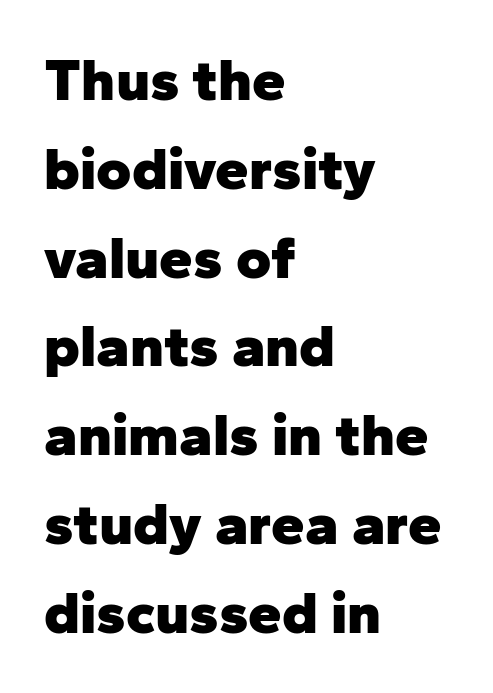
The image shows 60 px heavy sans-serif type, upright; set left-aligned, normal line spacing (1.48x), normal letter spacing, not underlined; low stroke contrast and a medium x-height.
